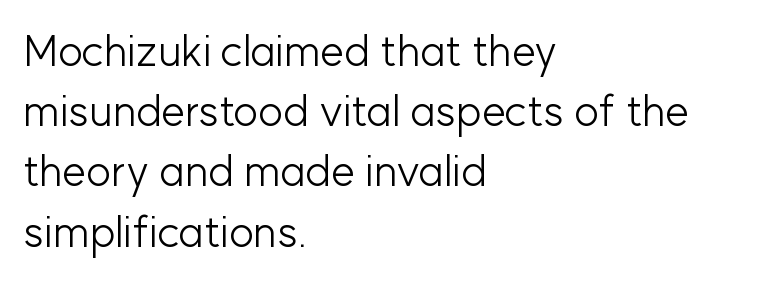
Nothing unusual about the tracking: characters are spaced as the font intends. Every character sits straight up, as roman type does. The strip under each line holds only bare page. You could not count columns in this text — the font is proportionally spaced. The compositor pushed each line to the left boundary.
